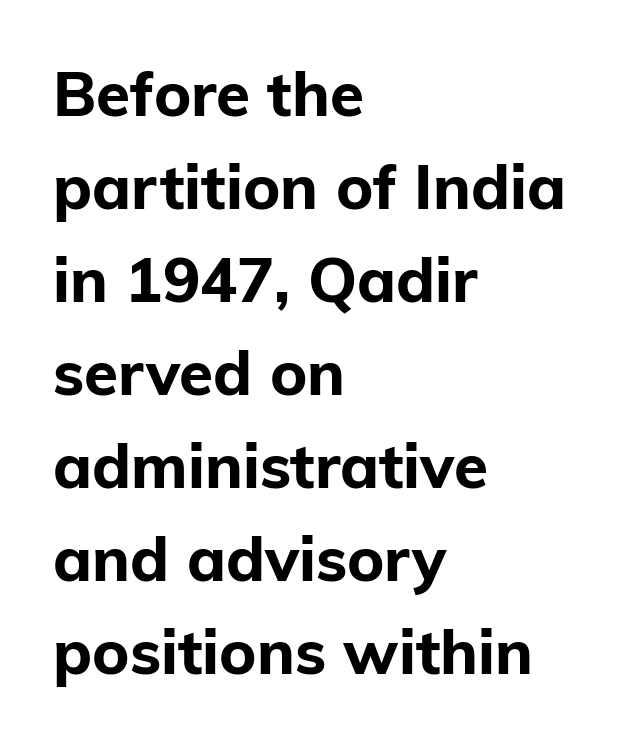
Q: Is the text bold? A: Yes.
Q: Is the text italic (slanted)? A: No, it is upright.
Q: Is the typeface a serif or a sans-serif typeface? A: Sans-serif.
Q: Is the text underlined? A: No.
Q: How is the paragraph aligned? A: Left-aligned.
Q: Is the spacing between letters normal or unusually wide? A: Normal.
Q: Is the spacing between lines tight, normal or loose? A: Normal.
Q: Width (condensed, normal, or wide)? A: Normal.
Q: Stroke contrast? A: Low.
Q: x-height? A: Medium.
Q: Monospaced? A: No.
